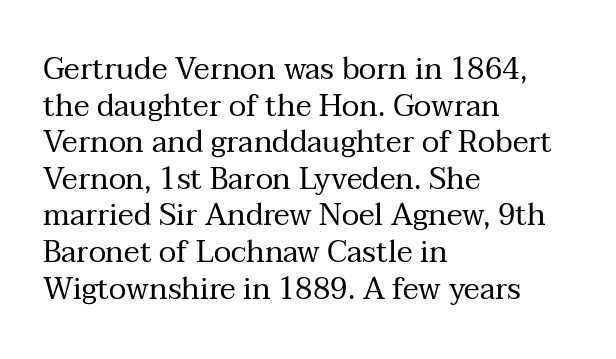
The image shows 30 px regular-weight serif type, upright; set left-aligned, line spacing 1.22x, normal letter spacing, not underlined; medium stroke contrast and a medium x-height.
